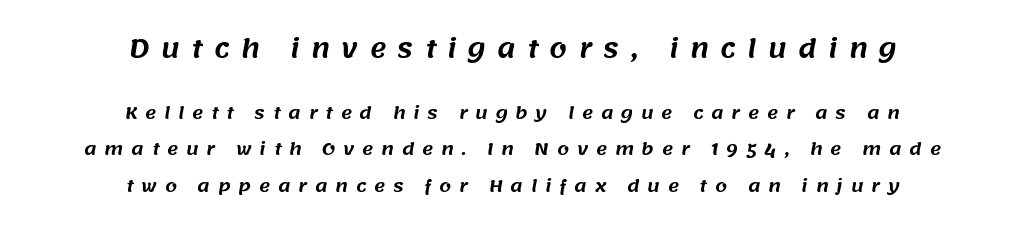
Q: Is the text underlined? A: No.
Q: How is the paragraph aligned? A: Centered.
Q: Is the spacing between letters normal or unusually wide? A: Unusually wide.
Q: Is the spacing between lines tight, normal or loose? A: Loose.
Q: Which block of text is set in a larger size, the first (top) or the second (bottom)? A: The first (top) one.
